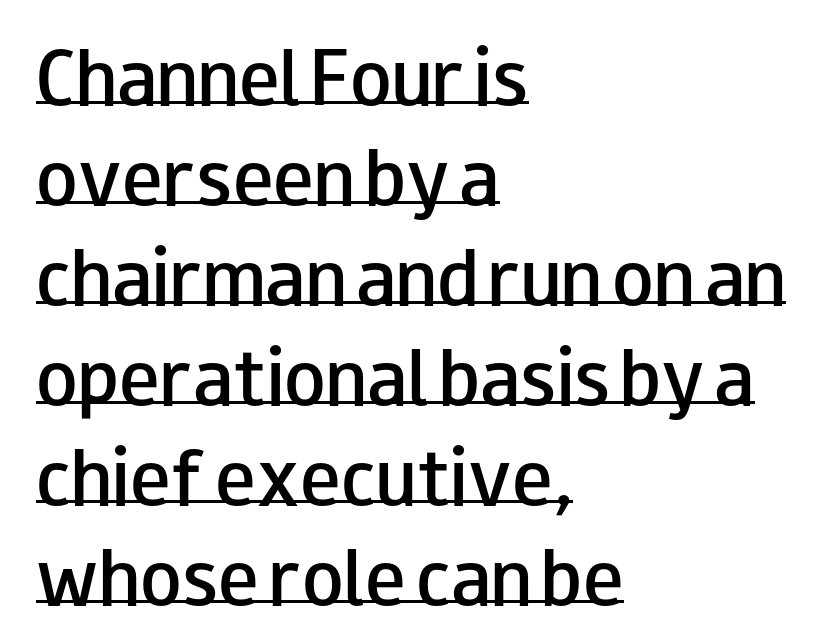
Q: Is the text bold? A: Semi-bold.
Q: Is the text italic (slanted)? A: No, it is upright.
Q: Is the typeface a serif or a sans-serif typeface? A: Sans-serif.
Q: Is the text underlined? A: Yes.
Q: How is the paragraph aligned? A: Left-aligned.
Q: Is the spacing between letters normal or unusually wide? A: Normal.
Q: Is the spacing between lines tight, normal or loose? A: Normal.
Q: Width (condensed, normal, or wide)? A: Wide.
Q: Stroke contrast? A: Low.
Q: x-height? A: Small.
Q: Monospaced? A: No.
